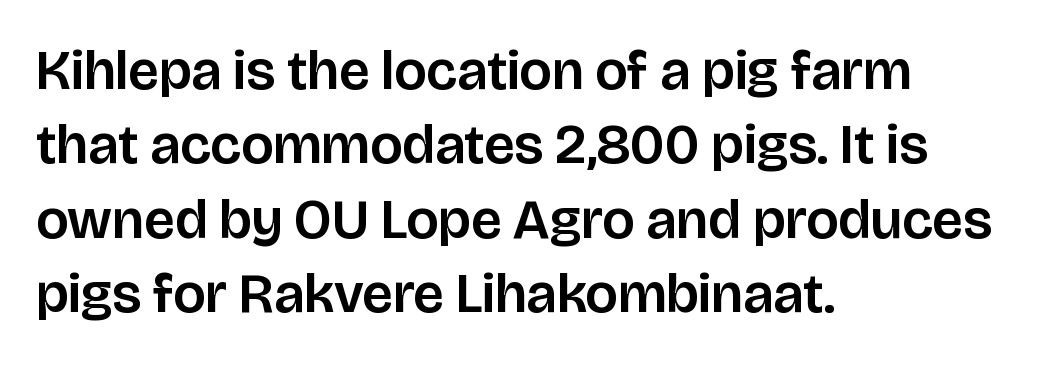
{"serif": "no", "italic": "no", "width": "normal", "stroke_contrast": "low", "x_height": "large", "monospaced": "no", "underline": "no", "align": "left", "line_spacing": "normal", "line_spacing_ratio": 1.33, "letter_spacing": "normal", "letter_spacing_em": 0.0, "glyph_px": 56}
